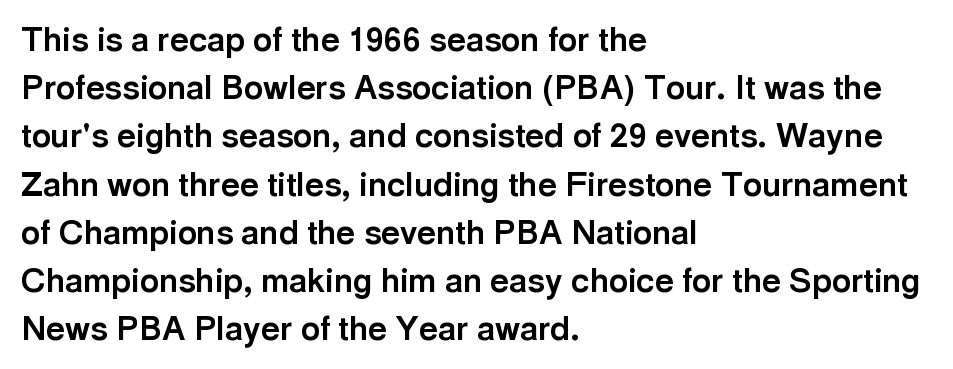
{"serif": "no", "italic": "no", "bold": "yes", "weight": "bold", "width": "normal", "x_height": "medium", "monospaced": "no", "underline": "no", "align": "left", "line_spacing": "normal", "line_spacing_ratio": 1.46, "letter_spacing": "normal", "letter_spacing_em": 0.0, "glyph_px": 33}
